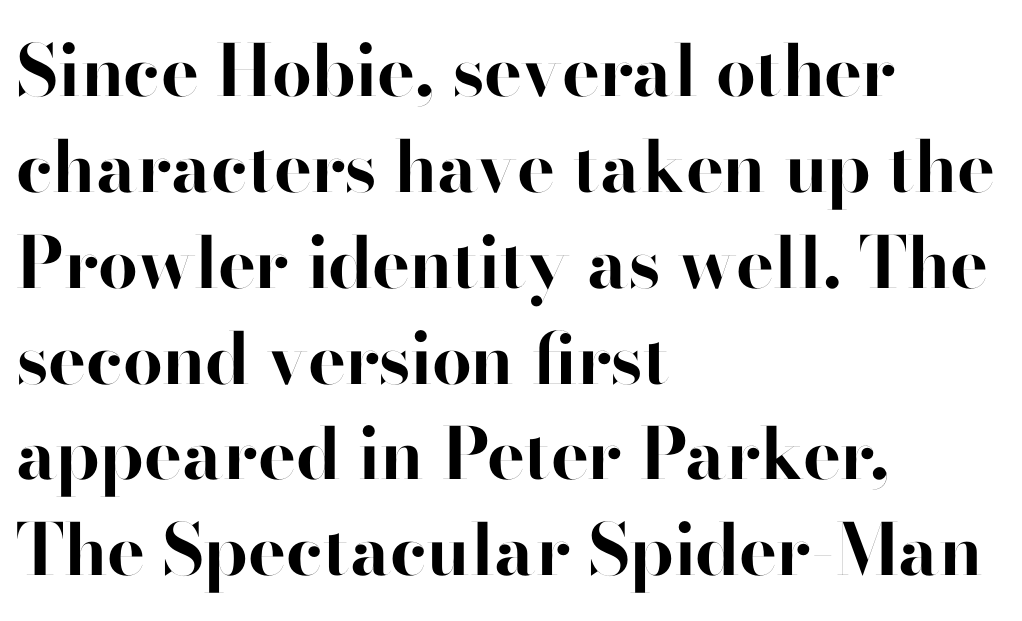
{"serif": "no", "italic": "no", "bold": "yes", "weight": "bold", "width": "normal", "stroke_contrast": "high", "x_height": "small", "monospaced": "no", "underline": "no", "align": "left", "line_spacing": "normal", "line_spacing_ratio": 1.35, "letter_spacing": "normal", "letter_spacing_em": 0.0, "glyph_px": 71}
